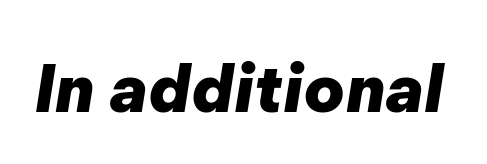
The image shows 64 px heavy type, italic (leaning right); set normal letter spacing, not underlined; low stroke contrast and a medium x-height.
